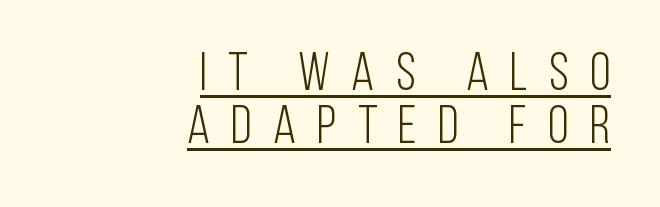
{"serif": "no", "italic": "no", "bold": "no", "weight": "light", "width": "condensed", "stroke_contrast": "low", "x_height": "large", "monospaced": "no", "underline": "yes", "align": "right", "line_spacing": "tight", "line_spacing_ratio": 1.0, "letter_spacing": "wide", "letter_spacing_em": 0.4, "glyph_px": 53}
